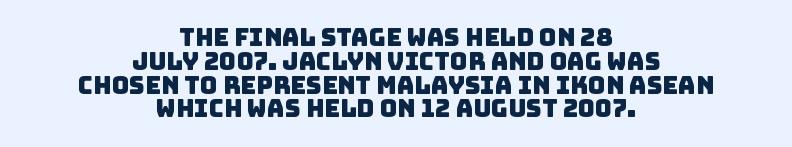
Q: Is the text underlined? A: No.
Q: How is the paragraph aligned? A: Centered.
Q: Is the spacing between letters normal or unusually wide? A: Normal.
Q: Is the spacing between lines tight, normal or loose? A: Tight.
